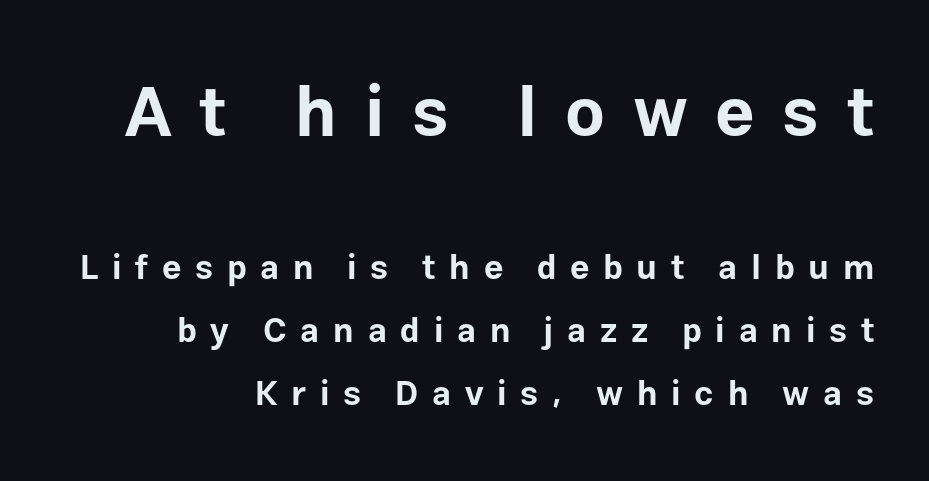
Q: Is the text bold? A: Yes.
Q: Is the text italic (slanted)? A: No, it is upright.
Q: Is the typeface a serif or a sans-serif typeface? A: Sans-serif.
Q: Is the text underlined? A: No.
Q: Is the spacing between letters normal or unusually wide? A: Unusually wide.
Q: Which block of text is set in a larger size, the first (top) or the second (bottom)? A: The first (top) one.
Q: Width (condensed, normal, or wide)? A: Normal.
Q: Stroke contrast? A: Low.
Q: x-height? A: Medium.
Q: Monospaced? A: No.
